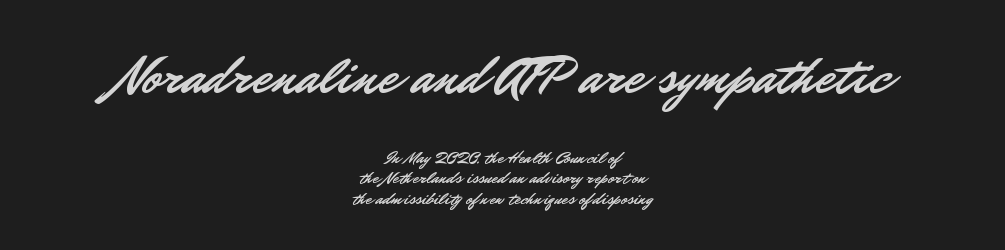
Q: Is the text italic (slanted)? A: Yes.
Q: Is the typeface a serif or a sans-serif typeface? A: Sans-serif.
Q: Is the text underlined? A: No.
Q: How is the paragraph aligned? A: Centered.
Q: Is the spacing between letters normal or unusually wide? A: Normal.
Q: Is the spacing between lines tight, normal or loose? A: Tight.
Q: Which block of text is set in a larger size, the first (top) or the second (bottom)? A: The first (top) one.
Q: Width (condensed, normal, or wide)? A: Normal.
Q: Stroke contrast? A: Low.
Q: x-height? A: Small.
Q: Monospaced? A: No.
